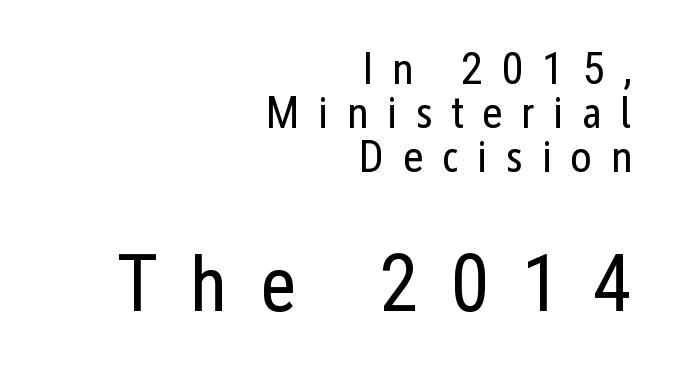
The image shows 79 px regular-weight, condensed sans-serif type, upright; set right-aligned, tight line spacing (0.98x), unusually wide letter spacing (+0.41 em), not underlined; the second (bottom) block is 1.76x larger; low stroke contrast and a medium x-height.
